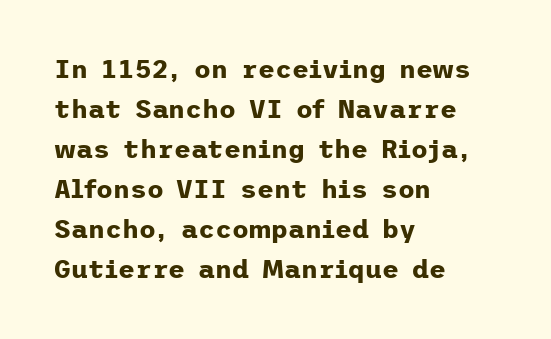
Q: Is the text bold? A: Yes.
Q: Is the text italic (slanted)? A: No, it is upright.
Q: Is the text underlined? A: No.
Q: How is the paragraph aligned? A: Left-aligned.
Q: Is the spacing between letters normal or unusually wide? A: Normal.
Q: Is the spacing between lines tight, normal or loose? A: Normal.
